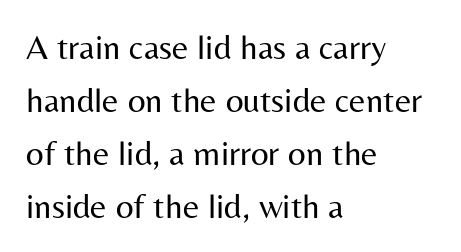
The type is set solid horizontally, with unmodified tracking. Nope, no serifs anywhere on these letters. Varying glyph widths throughout — classic text-font behaviour. The string is rendered with underlining switched off. The leading is moderate, giving the passage an even texture.
